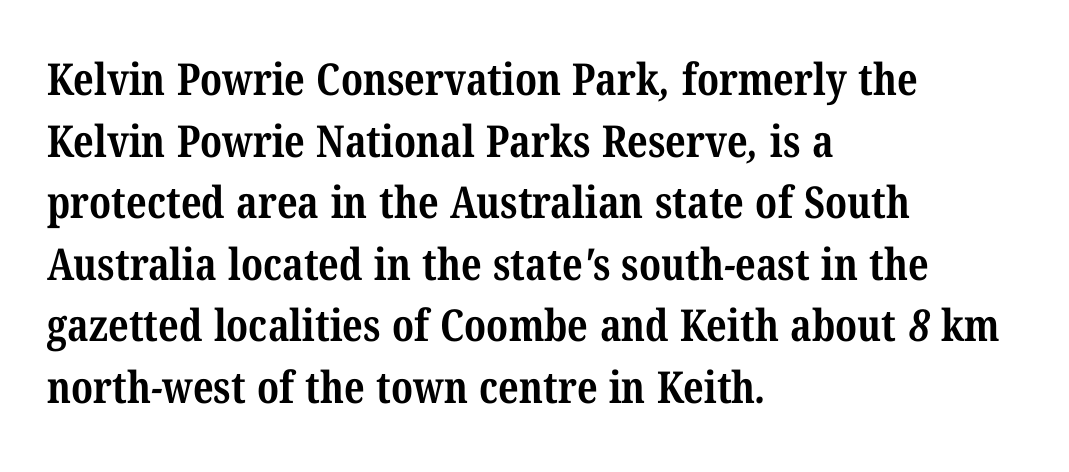
{"serif": "yes", "bold": "yes", "weight": "bold", "width": "condensed", "stroke_contrast": "medium", "x_height": "medium", "monospaced": "no", "underline": "no", "align": "left", "line_spacing": "normal", "line_spacing_ratio": 1.4, "letter_spacing": "normal", "letter_spacing_em": 0.0, "glyph_px": 44}
